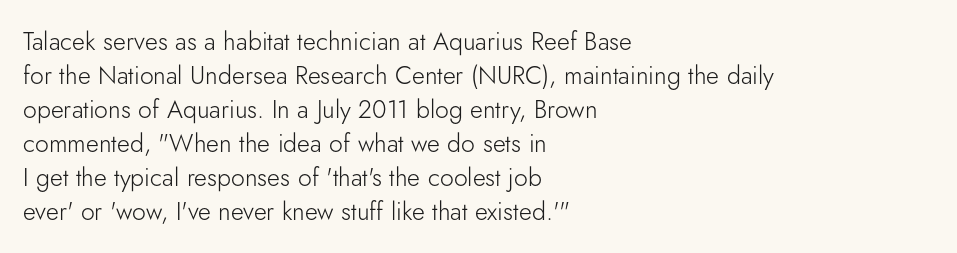
{"italic": "no", "bold": "no", "underline": "no", "align": "left", "line_spacing": "normal", "line_spacing_ratio": 1.36, "letter_spacing": "normal", "letter_spacing_em": 0.0, "glyph_px": 25}
